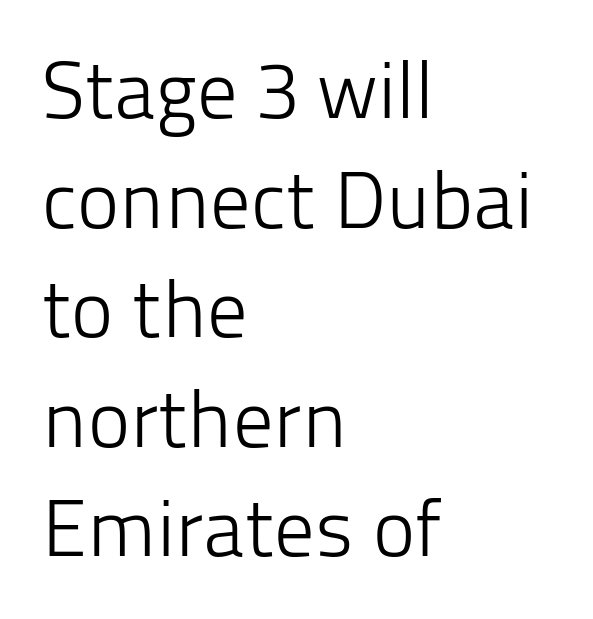
The image shows 80 px light sans-serif type, upright; set left-aligned, normal line spacing (1.37x), normal letter spacing, not underlined; low stroke contrast and a medium x-height.
